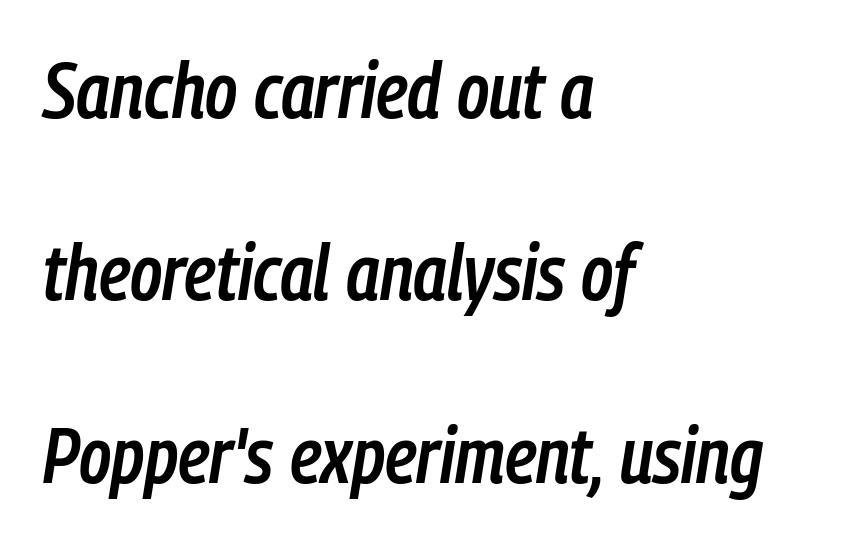
The image shows 77 px semibold, condensed type, italic (leaning right); set left-aligned, loose line spacing (2.37x), normal letter spacing, not underlined; low stroke contrast and a medium x-height.
